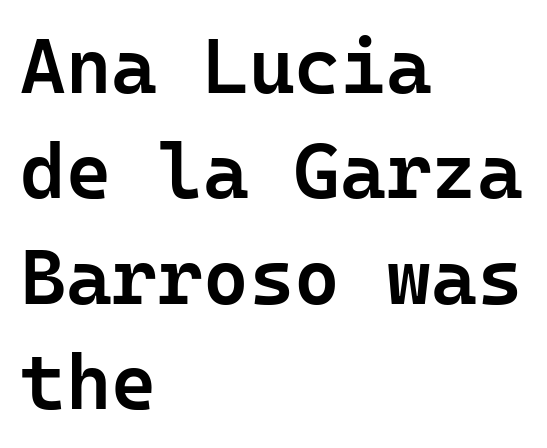
Serifs: no, the terminals of the letterforms are clean. Check under the words: just untouched page. Spacing verdict: monospaced, one width for all characters. Tall strokes in this sample are plumb rather than angled.
